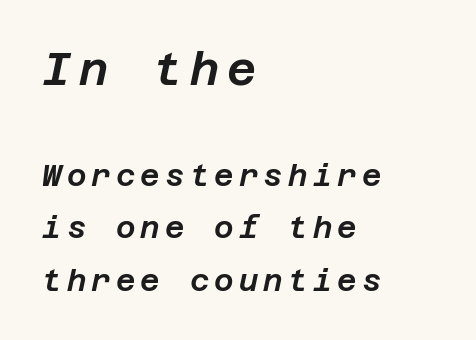
Q: Is the text italic (slanted)? A: Yes, it leans right by about 12 degrees.
Q: Is the text underlined? A: No.
Q: How is the paragraph aligned? A: Left-aligned.
Q: Which block of text is set in a larger size, the first (top) or the second (bottom)? A: The first (top) one.
Q: Width (condensed, normal, or wide)? A: Normal.
Q: Stroke contrast? A: Low.
Q: x-height? A: Large.
